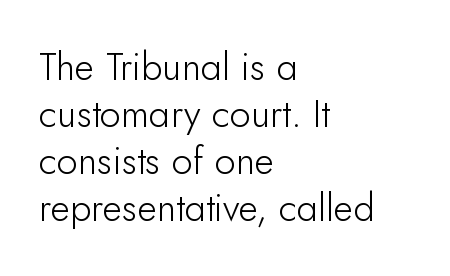
{"serif": "no", "italic": "no", "bold": "no", "weight": "light", "width": "normal", "stroke_contrast": "low", "x_height": "small", "monospaced": "no", "underline": "no", "align": "left", "line_spacing_ratio": 1.24, "letter_spacing": "normal", "letter_spacing_em": 0.0, "glyph_px": 38}
